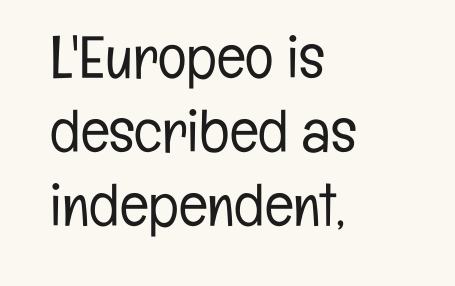
{"serif": "no", "italic": "no", "bold": "no", "weight": "light", "width": "condensed", "stroke_contrast": "low", "x_height": "medium", "monospaced": "no", "underline": "no", "align": "left", "line_spacing_ratio": 1.23, "letter_spacing": "normal", "letter_spacing_em": 0.0, "glyph_px": 60}
